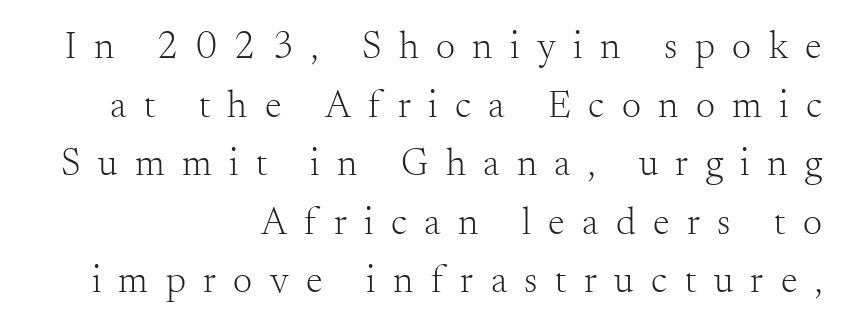
The image shows 38 px light serif type, upright; set right-aligned, normal line spacing (1.54x), unusually wide letter spacing (+0.46 em), not underlined; medium stroke contrast and a small x-height.
